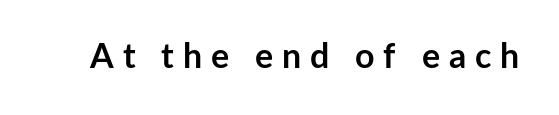
{"serif": "no", "italic": "no", "bold": "yes", "weight": "semibold", "width": "normal", "stroke_contrast": "low", "x_height": "medium", "monospaced": "no", "underline": "no", "letter_spacing": "wide", "letter_spacing_em": 0.26, "glyph_px": 34}
